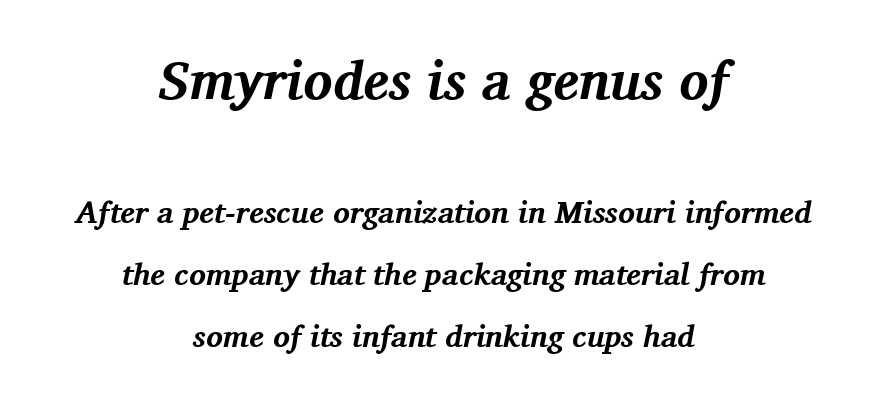
The image shows 54 px bold serif type, italic (leaning right); set centered, loose line spacing (2.0x), normal letter spacing, not underlined; the first (top) block is 1.74x larger; medium stroke contrast and a medium x-height.
